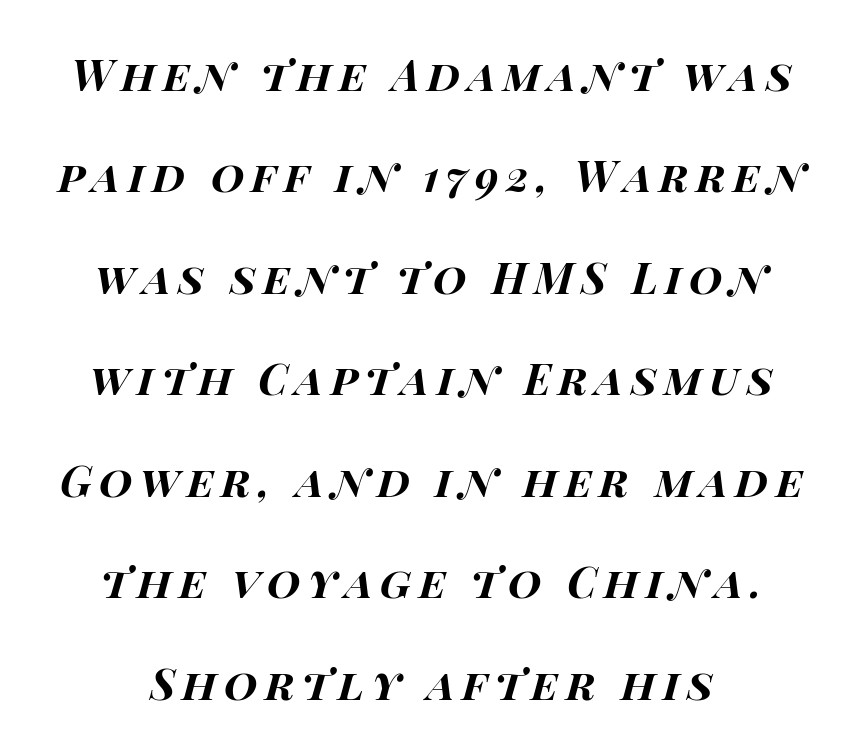
Q: Is the text bold? A: Yes.
Q: Is the text italic (slanted)? A: Yes, it leans right by about 15 degrees.
Q: Is the text underlined? A: No.
Q: Is the spacing between lines tight, normal or loose? A: Loose.
Q: Width (condensed, normal, or wide)? A: Wide.
Q: Stroke contrast? A: High.
Q: x-height? A: Large.
Q: Monospaced? A: No.
